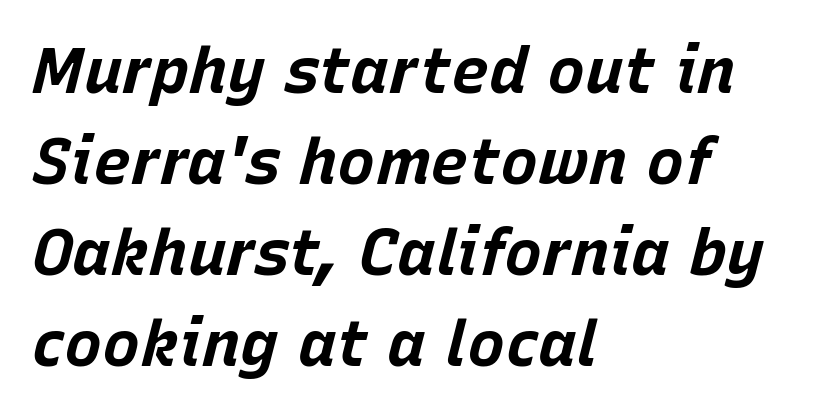
Q: Is the text bold? A: Yes.
Q: Is the text italic (slanted)? A: Yes, it leans right by about 15 degrees.
Q: Is the text underlined? A: No.
Q: How is the paragraph aligned? A: Left-aligned.
Q: Is the spacing between letters normal or unusually wide? A: Normal.
Q: Is the spacing between lines tight, normal or loose? A: Normal.
Q: Width (condensed, normal, or wide)? A: Normal.
Q: Stroke contrast? A: Low.
Q: x-height? A: Large.
Q: Monospaced? A: No.
